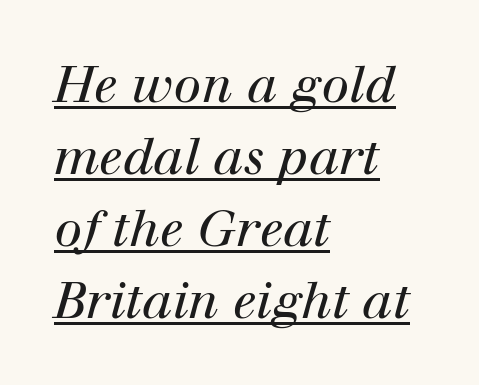
Students, observe: this is what conventionally led text looks like. Each line of the rendering has a horizontal stroke beneath the glyphs. The passage is arranged the way most books set body copy — flush left. Italic: yes, the glyphs are oblique. The strokes are not fattened; the text isn't bold.
